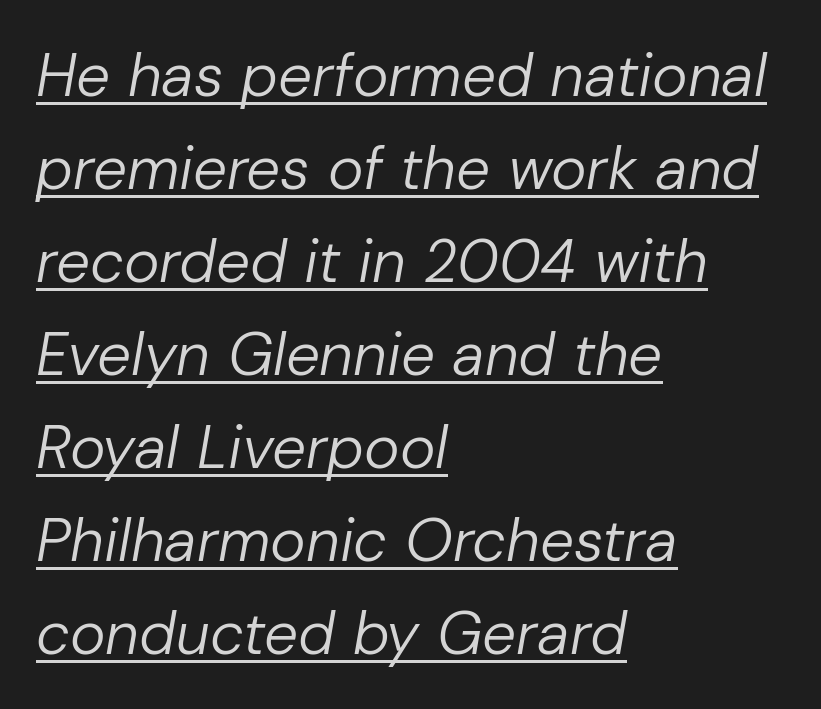
{"italic": "yes", "lean": "right", "slant_degrees": 10, "bold": "no", "weight": "regular", "width": "normal", "stroke_contrast": "low", "x_height": "medium", "monospaced": "no", "underline": "yes", "align": "left", "line_spacing": "normal", "line_spacing_ratio": 1.55, "letter_spacing": "normal", "letter_spacing_em": 0.0, "glyph_px": 60}
